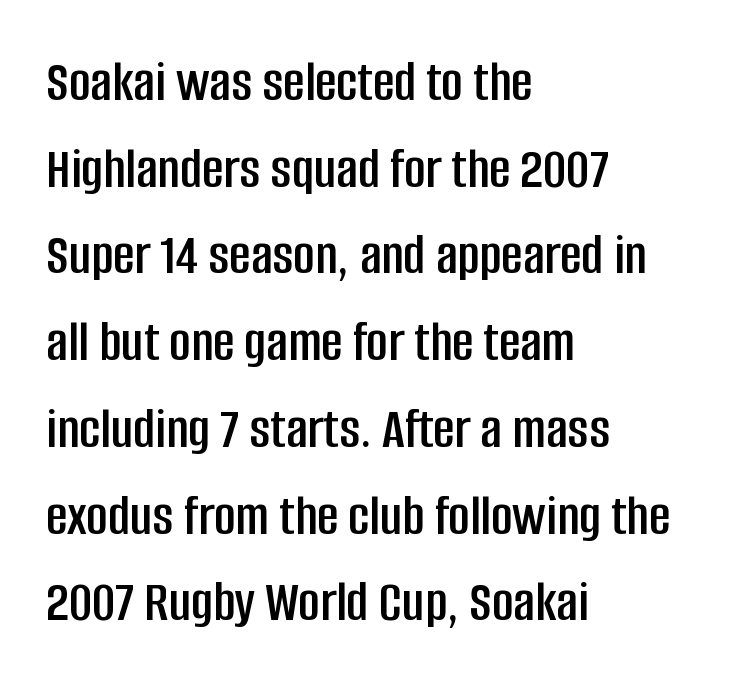
{"serif": "no", "italic": "no", "width": "condensed", "stroke_contrast": "low", "x_height": "large", "monospaced": "no", "underline": "no", "align": "left", "line_spacing": "normal", "line_spacing_ratio": 1.47, "letter_spacing": "normal", "letter_spacing_em": 0.0, "glyph_px": 59}
